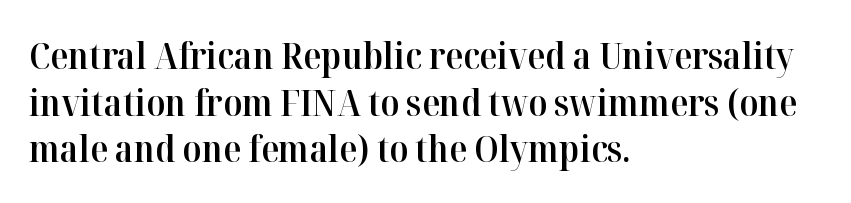
Q: Is the text bold? A: Semi-bold.
Q: Is the text italic (slanted)? A: No, it is upright.
Q: Is the typeface a serif or a sans-serif typeface? A: Serif.
Q: Is the text underlined? A: No.
Q: How is the paragraph aligned? A: Left-aligned.
Q: Is the spacing between letters normal or unusually wide? A: Normal.
Q: Is the spacing between lines tight, normal or loose? A: Normal.
Q: Width (condensed, normal, or wide)? A: Normal.
Q: Stroke contrast? A: High.
Q: x-height? A: Medium.
Q: Monospaced? A: No.
